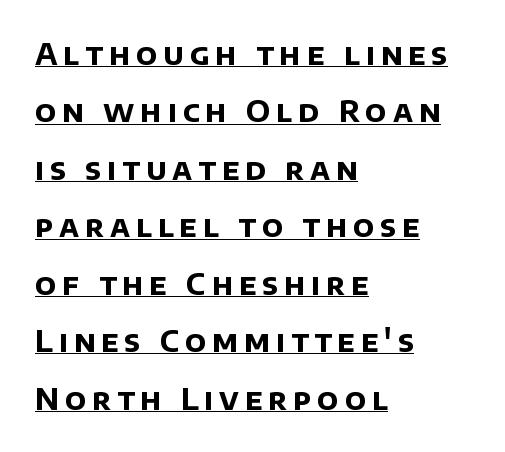
The image shows 29 px bold sans-serif type; set left-aligned, loose line spacing (1.98x), unusually wide letter spacing (+0.2 em), underlined; low stroke contrast and a large x-height.
